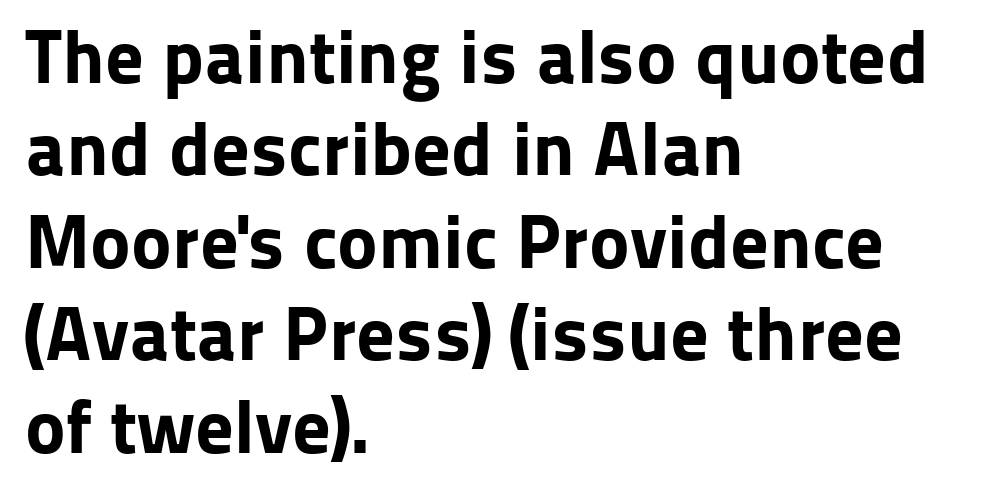
Q: Is the text bold? A: Yes.
Q: Is the text italic (slanted)? A: No, it is upright.
Q: Is the typeface a serif or a sans-serif typeface? A: Sans-serif.
Q: Is the text underlined? A: No.
Q: How is the paragraph aligned? A: Left-aligned.
Q: Is the spacing between letters normal or unusually wide? A: Normal.
Q: Width (condensed, normal, or wide)? A: Normal.
Q: Stroke contrast? A: Low.
Q: x-height? A: Medium.
Q: Monospaced? A: No.
